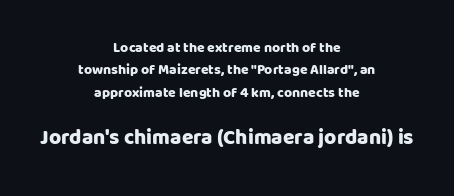
Q: Is the text italic (slanted)? A: No, it is upright.
Q: Is the text underlined? A: No.
Q: How is the paragraph aligned? A: Centered.
Q: Is the spacing between letters normal or unusually wide? A: Normal.
Q: Is the spacing between lines tight, normal or loose? A: Normal.
Q: Which block of text is set in a larger size, the first (top) or the second (bottom)? A: The second (bottom) one.
